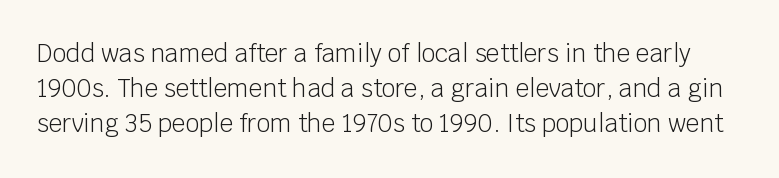
{"italic": "no", "bold": "no", "underline": "no", "line_spacing": "normal", "line_spacing_ratio": 1.46, "letter_spacing": "normal", "letter_spacing_em": 0.0, "glyph_px": 24}
